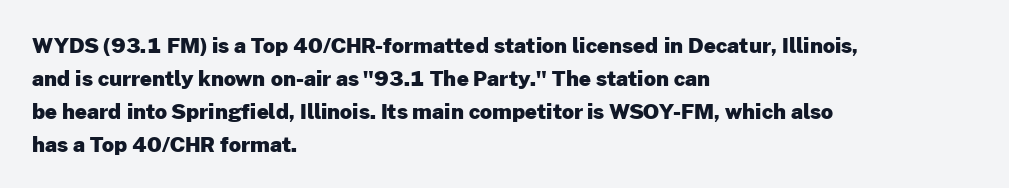
The sample has been set heavy, in full bold. Any mark beneath the type? The region is blank. The ragged edge is on the right, which tells us the setting is flush left. This sample uses plain, unmodified letter spacing. Posture: vertical. Does the leading feel generous? No, just average.
